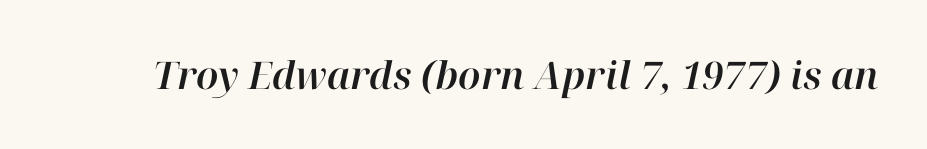
The image shows 38 px text type, italic (leaning right); set normal letter spacing, not underlined; high stroke contrast and a medium x-height.
